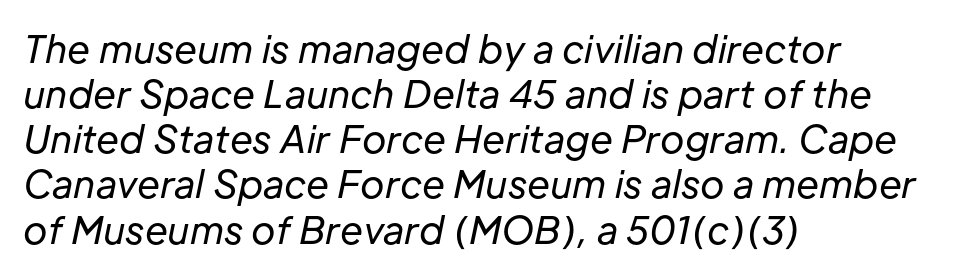
Q: Is the text bold? A: No.
Q: Is the text italic (slanted)? A: Yes, it leans right by about 12 degrees.
Q: Is the text underlined? A: No.
Q: How is the paragraph aligned? A: Left-aligned.
Q: Is the spacing between letters normal or unusually wide? A: Normal.
Q: Width (condensed, normal, or wide)? A: Normal.
Q: Stroke contrast? A: Low.
Q: x-height? A: Medium.
Q: Monospaced? A: No.
